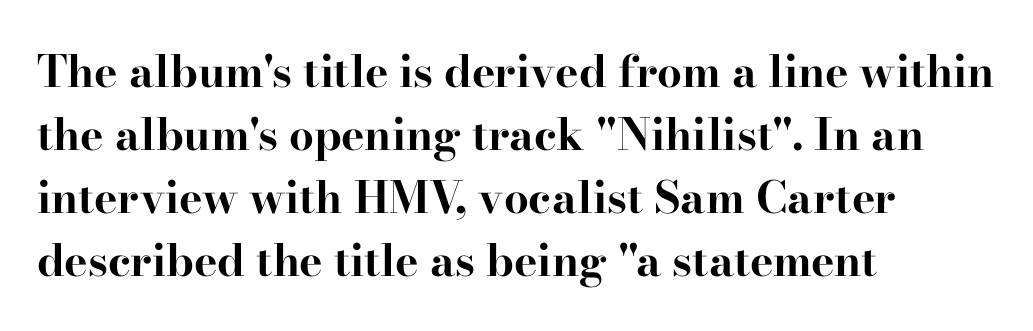
Descenders are the only things crossing below the line. A dark, heavy texture on the line: the type is bold. How would I describe the line gaps? Plain and ordinary. Is the block centered? No — it sits flush against the left margin.
